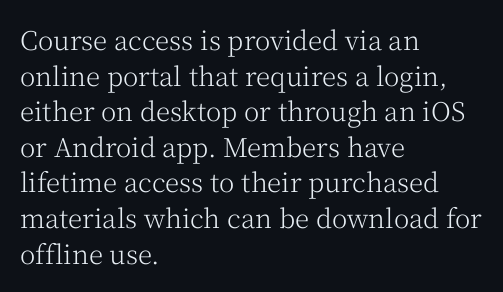
Q: Is the text bold? A: No.
Q: Is the text italic (slanted)? A: No, it is upright.
Q: Is the text underlined? A: No.
Q: How is the paragraph aligned? A: Left-aligned.
Q: Is the spacing between letters normal or unusually wide? A: Normal.
Q: Is the spacing between lines tight, normal or loose? A: Normal.
